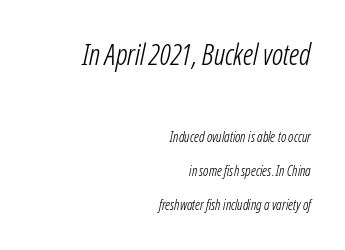
Block one is the big one; block two sits smaller underneath. Each letter keeps its own natural width here, so spacing adapts to shape. Visually the block forms a straight wall on the right and a jagged coastline on the left. Every character sits at an angle, as italics do. Descender tails drop into unmarked territory. Is the type heavy? It reads as light-to-regular instead.
